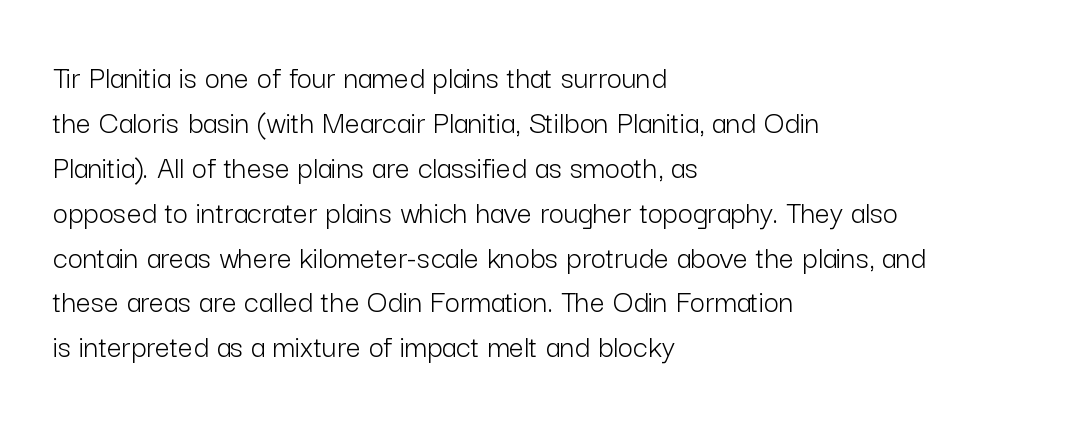
{"serif": "no", "italic": "no", "bold": "no", "weight": "light", "width": "normal", "stroke_contrast": "low", "x_height": "medium", "monospaced": "no", "underline": "no", "align": "left", "line_spacing": "normal", "line_spacing_ratio": 1.36, "letter_spacing": "normal", "letter_spacing_em": 0.0, "glyph_px": 33}
